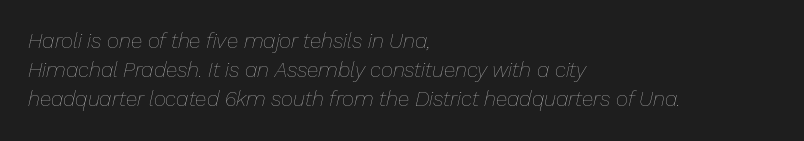
{"italic": "yes", "lean": "right", "slant_degrees": 13, "bold": "no", "underline": "no", "align": "left", "line_spacing": "normal", "line_spacing_ratio": 1.39, "letter_spacing": "normal", "letter_spacing_em": 0.0, "glyph_px": 21}
